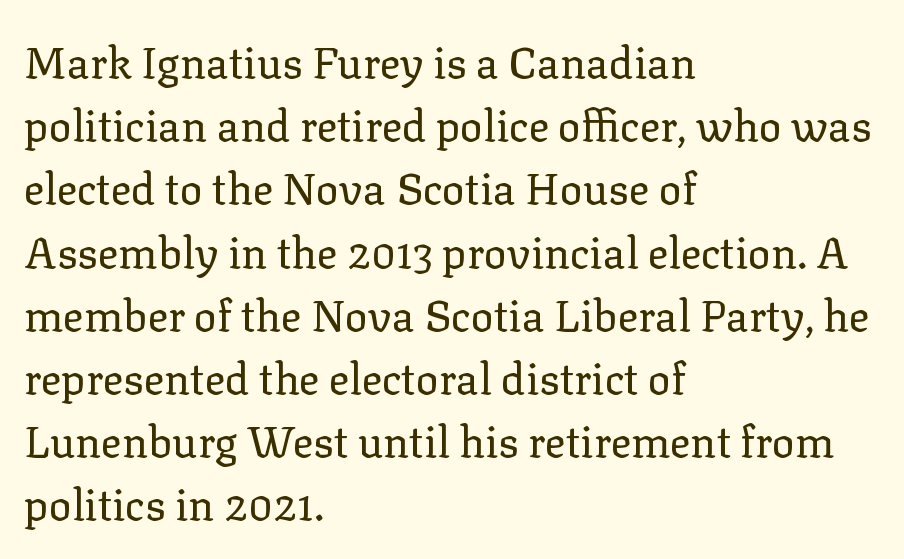
Q: Is the text bold? A: No.
Q: Is the text italic (slanted)? A: No, it is upright.
Q: Is the typeface a serif or a sans-serif typeface? A: Serif.
Q: Is the text underlined? A: No.
Q: How is the paragraph aligned? A: Left-aligned.
Q: Is the spacing between letters normal or unusually wide? A: Normal.
Q: Is the spacing between lines tight, normal or loose? A: Normal.
Q: Width (condensed, normal, or wide)? A: Normal.
Q: Stroke contrast? A: Low.
Q: x-height? A: Medium.
Q: Monospaced? A: No.
